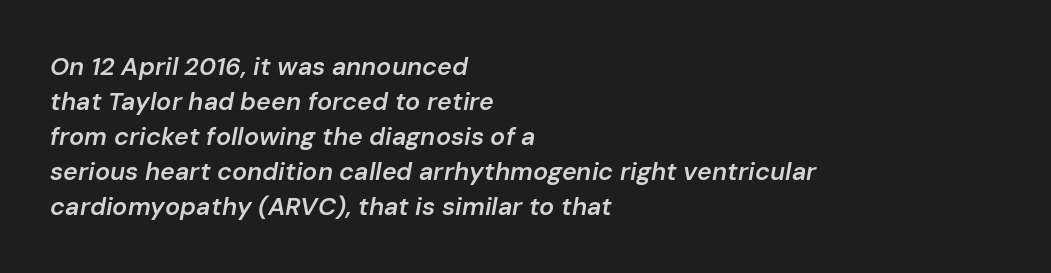
One-word summary of the alignment: left. Vertically, the passage feels balanced, rows spaced as you'd expect. The space beneath each line is pristine and unruled. Words appear dense and cohesive because spacing is normal. Slant detected: the letters are inclined. Its strokes are somewhat broadened, the hallmark of semibold type.
